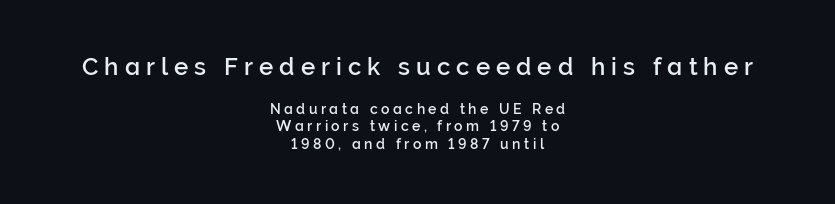
{"italic": "no", "underline": "no", "align": "center", "line_spacing_ratio": 1.24, "letter_spacing": "wide", "letter_spacing_em": 0.25, "larger_block": "first", "size_ratio": 1.71, "glyph_px": 24}
